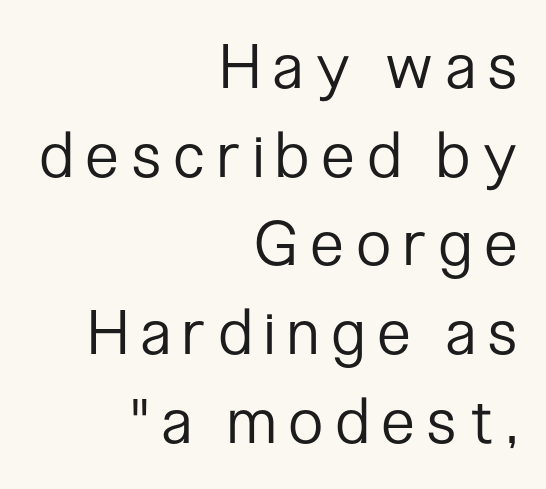
{"serif": "no", "italic": "no", "bold": "no", "weight": "regular", "width": "condensed", "stroke_contrast": "low", "x_height": "medium", "monospaced": "no", "underline": "no", "align": "right", "line_spacing": "normal", "line_spacing_ratio": 1.43, "letter_spacing": "wide", "letter_spacing_em": 0.22, "glyph_px": 62}
